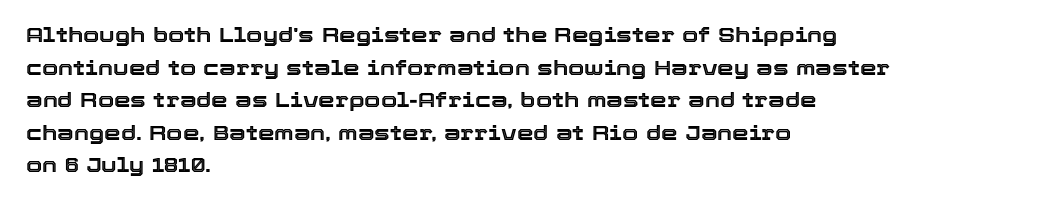
Q: Is the text italic (slanted)? A: No, it is upright.
Q: Is the text underlined? A: No.
Q: How is the paragraph aligned? A: Left-aligned.
Q: Is the spacing between letters normal or unusually wide? A: Normal.
Q: Is the spacing between lines tight, normal or loose? A: Normal.
